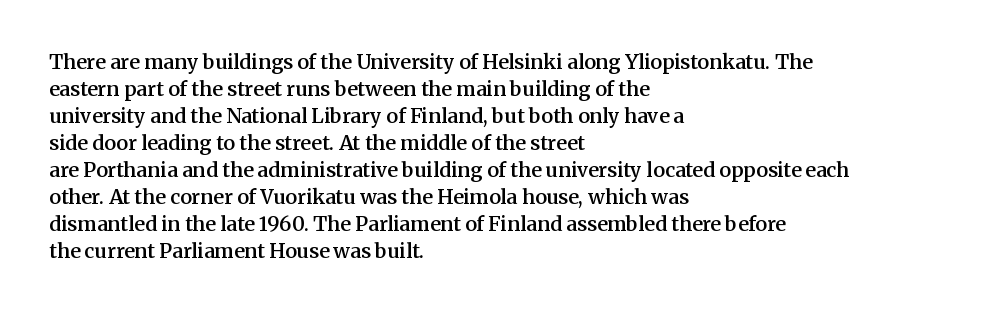
Q: Is the text bold? A: Semi-bold.
Q: Is the text italic (slanted)? A: No, it is upright.
Q: Is the text underlined? A: No.
Q: How is the paragraph aligned? A: Left-aligned.
Q: Is the spacing between letters normal or unusually wide? A: Normal.
Q: Is the spacing between lines tight, normal or loose? A: Normal.
